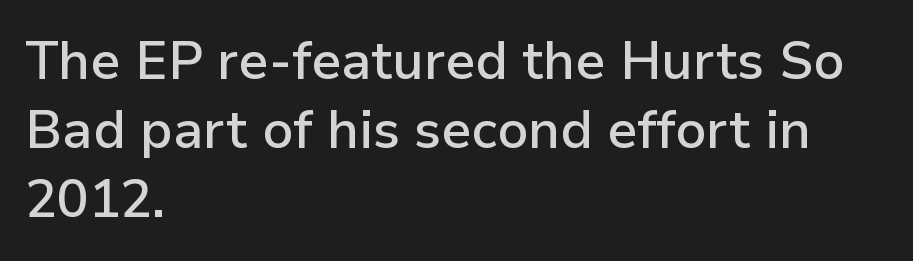
{"serif": "no", "italic": "no", "bold": "semi", "weight": "semibold", "width": "normal", "stroke_contrast": "low", "x_height": "medium", "monospaced": "no", "underline": "no", "align": "left", "line_spacing": "normal", "line_spacing_ratio": 1.3, "letter_spacing": "normal", "letter_spacing_em": 0.0, "glyph_px": 53}
